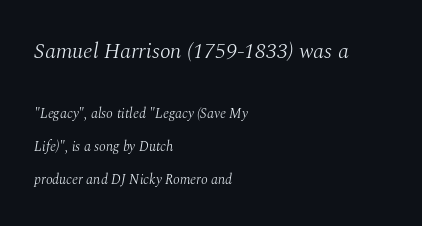
{"italic": "yes", "lean": "right", "slant_degrees": 10, "bold": "no", "underline": "no", "align": "left", "line_spacing": "loose", "line_spacing_ratio": 2.35, "letter_spacing": "normal", "letter_spacing_em": 0.0, "larger_block": "first", "size_ratio": 1.57, "glyph_px": 22}
